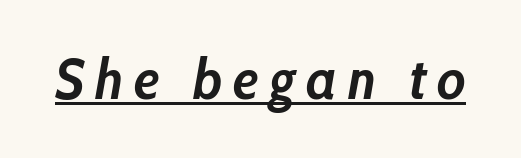
Q: Is the text bold? A: Yes.
Q: Is the text italic (slanted)? A: Yes, it leans right by about 10 degrees.
Q: Is the text underlined? A: Yes.
Q: Width (condensed, normal, or wide)? A: Condensed.
Q: Stroke contrast? A: Low.
Q: x-height? A: Medium.
Q: Monospaced? A: No.
